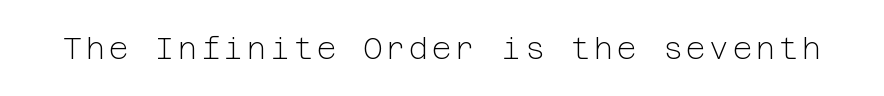
{"serif": "no", "italic": "no", "bold": "no", "weight": "light", "width": "normal", "stroke_contrast": "low", "x_height": "medium", "underline": "no", "glyph_px": 30}
